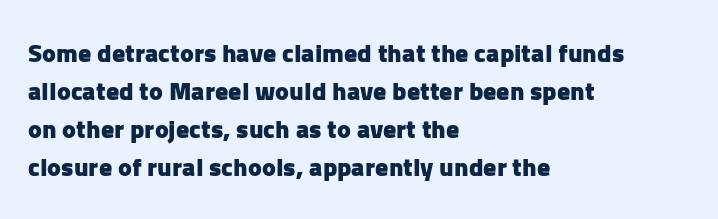
Q: Is the text bold? A: Yes.
Q: Is the text italic (slanted)? A: No, it is upright.
Q: Is the text underlined? A: No.
Q: How is the paragraph aligned? A: Left-aligned.
Q: Is the spacing between letters normal or unusually wide? A: Normal.
Q: Is the spacing between lines tight, normal or loose? A: Normal.
